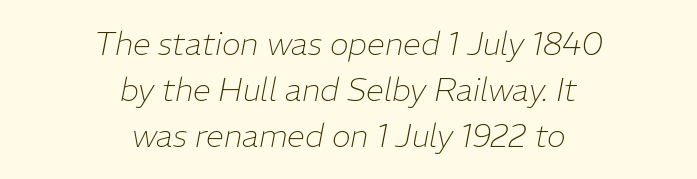
Q: Is the text bold? A: No.
Q: Is the text italic (slanted)? A: Yes, it leans right by about 11 degrees.
Q: Is the text underlined? A: No.
Q: How is the paragraph aligned? A: Centered.
Q: Is the spacing between letters normal or unusually wide? A: Normal.
Q: Is the spacing between lines tight, normal or loose? A: Normal.
Q: Width (condensed, normal, or wide)? A: Normal.
Q: Stroke contrast? A: Low.
Q: x-height? A: Medium.
Q: Monospaced? A: No.
